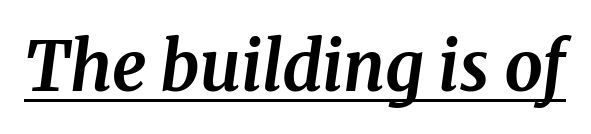
The image shows 68 px bold serif type, italic (leaning right); set normal letter spacing, underlined; medium stroke contrast and a medium x-height.
